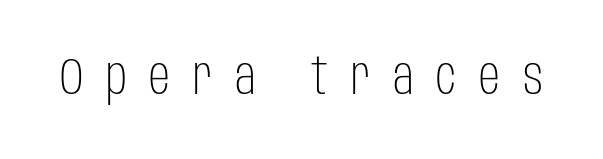
The image shows 52 px light, condensed sans-serif type, upright; set unusually wide letter spacing (+0.44 em), not underlined; low stroke contrast and a large x-height.
